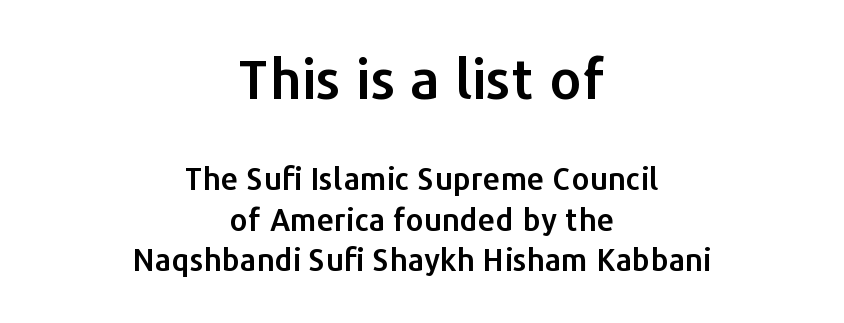
Q: Is the text italic (slanted)? A: No, it is upright.
Q: Is the typeface a serif or a sans-serif typeface? A: Sans-serif.
Q: Is the text underlined? A: No.
Q: How is the paragraph aligned? A: Centered.
Q: Is the spacing between letters normal or unusually wide? A: Normal.
Q: Is the spacing between lines tight, normal or loose? A: Normal.
Q: Which block of text is set in a larger size, the first (top) or the second (bottom)? A: The first (top) one.
Q: Width (condensed, normal, or wide)? A: Normal.
Q: Stroke contrast? A: Low.
Q: x-height? A: Medium.
Q: Monospaced? A: No.
